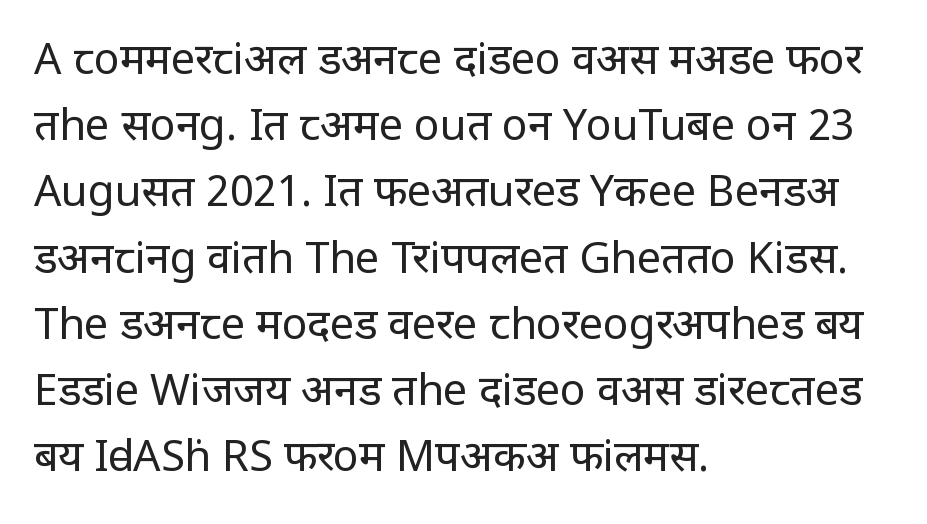
{"serif": "no", "italic": "no", "bold": "no", "weight": "regular", "width": "condensed", "stroke_contrast": "low", "x_height": "large", "monospaced": "no", "underline": "no", "align": "left", "line_spacing": "normal", "line_spacing_ratio": 1.54, "letter_spacing": "normal", "letter_spacing_em": 0.0, "glyph_px": 43}
